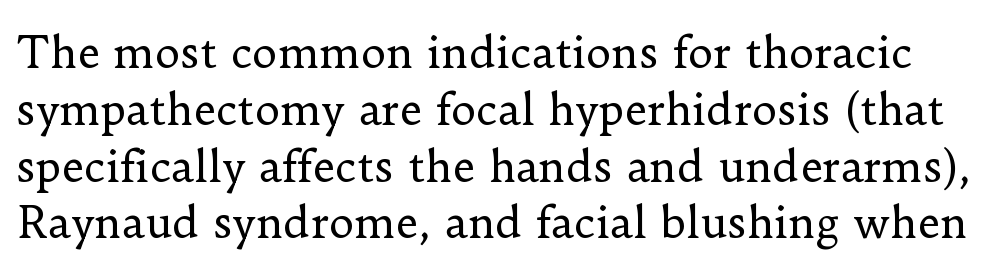
{"serif": "yes", "italic": "no", "bold": "no", "weight": "regular", "width": "normal", "stroke_contrast": "low", "x_height": "small", "monospaced": "no", "underline": "no", "line_spacing": "normal", "line_spacing_ratio": 1.32, "letter_spacing": "normal", "letter_spacing_em": 0.0, "glyph_px": 43}
